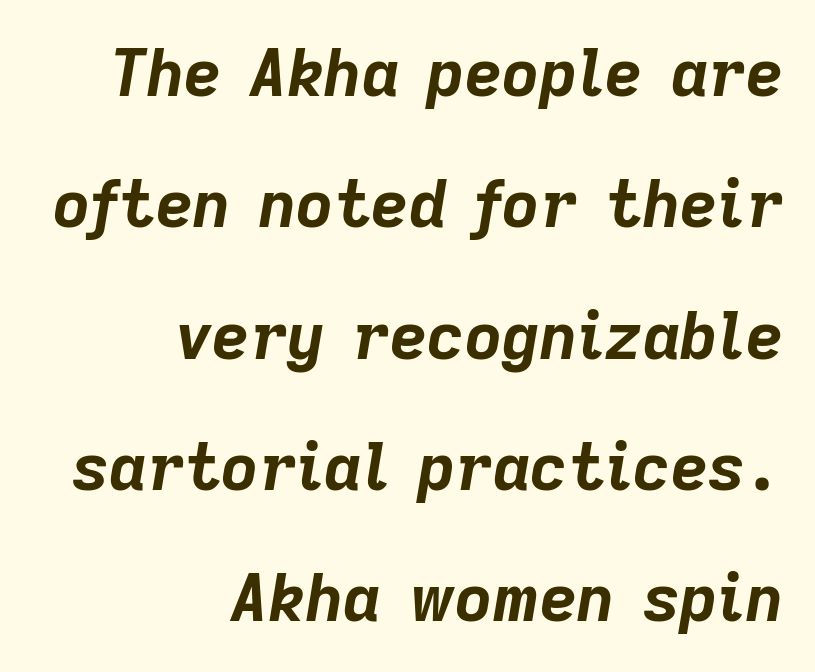
{"italic": "yes", "lean": "right", "slant_degrees": 9, "bold": "yes", "weight": "bold", "width": "normal", "stroke_contrast": "low", "x_height": "medium", "monospaced": "no", "underline": "no", "align": "right", "line_spacing": "loose", "line_spacing_ratio": 2.02, "letter_spacing": "normal", "letter_spacing_em": 0.0, "glyph_px": 65}
